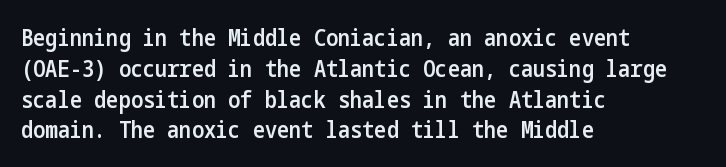
Q: Is the text bold? A: Semi-bold.
Q: Is the text italic (slanted)? A: No, it is upright.
Q: Is the text underlined? A: No.
Q: How is the paragraph aligned? A: Left-aligned.
Q: Is the spacing between letters normal or unusually wide? A: Normal.
Q: Is the spacing between lines tight, normal or loose? A: Normal.
